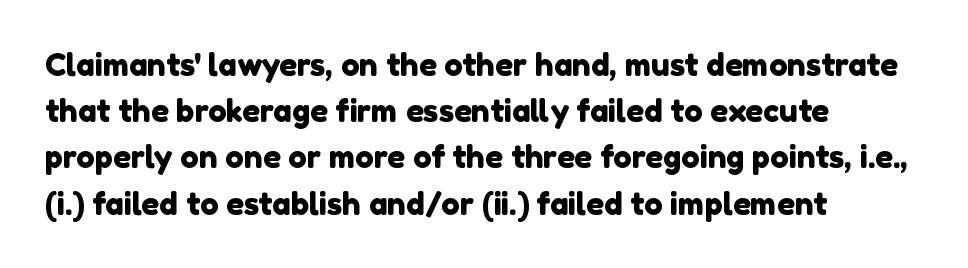
{"serif": "no", "width": "normal", "x_height": "medium", "monospaced": "no", "underline": "no", "align": "left", "line_spacing": "normal", "line_spacing_ratio": 1.49, "letter_spacing": "normal", "letter_spacing_em": 0.0, "glyph_px": 31}
